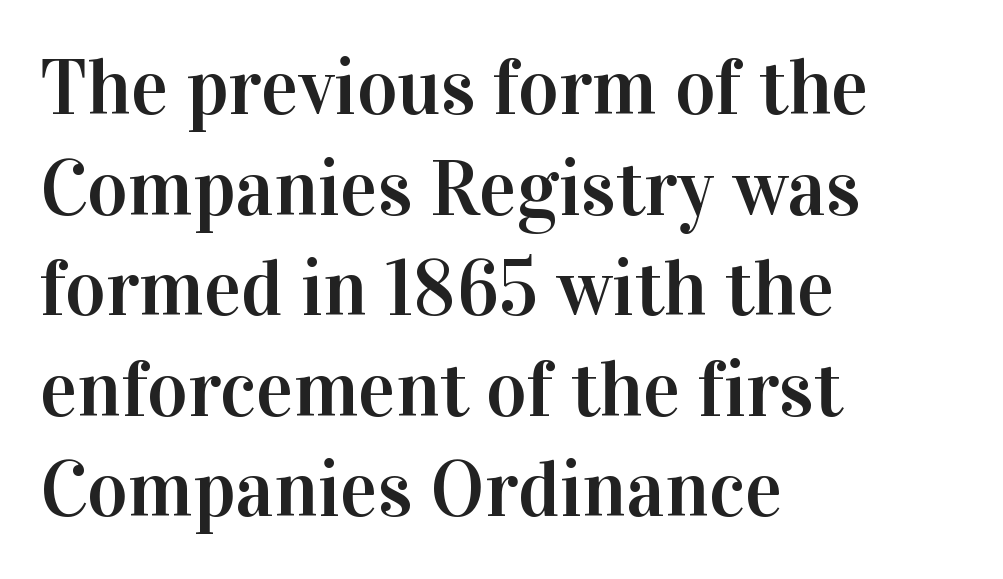
Q: Is the text italic (slanted)? A: No, it is upright.
Q: Is the typeface a serif or a sans-serif typeface? A: Serif.
Q: Is the text underlined? A: No.
Q: How is the paragraph aligned? A: Left-aligned.
Q: Is the spacing between letters normal or unusually wide? A: Normal.
Q: Is the spacing between lines tight, normal or loose? A: Normal.
Q: Width (condensed, normal, or wide)? A: Normal.
Q: Stroke contrast? A: High.
Q: x-height? A: Medium.
Q: Monospaced? A: No.
